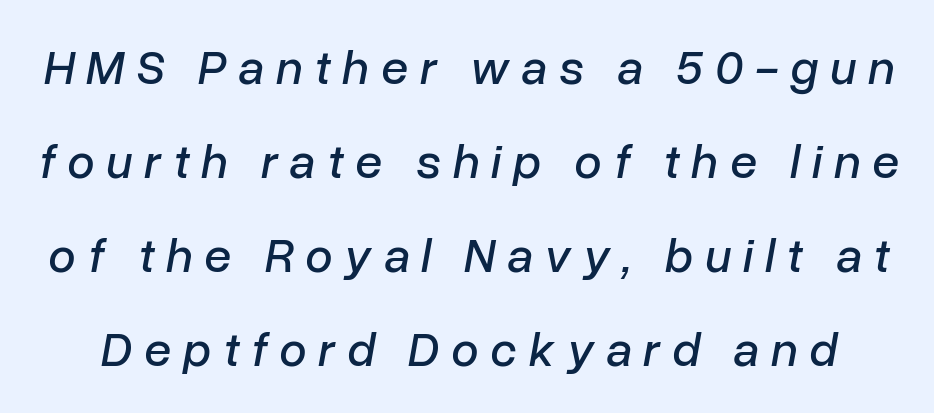
{"italic": "yes", "lean": "right", "slant_degrees": 10, "width": "normal", "stroke_contrast": "low", "x_height": "medium", "monospaced": "no", "underline": "no", "line_spacing": "loose", "line_spacing_ratio": 1.92, "letter_spacing": "wide", "letter_spacing_em": 0.24, "glyph_px": 49}
